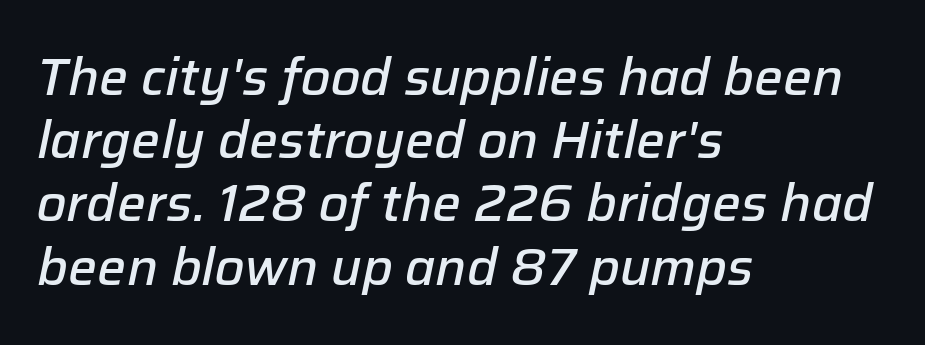
{"italic": "yes", "lean": "right", "slant_degrees": 12, "bold": "semi", "weight": "semibold", "width": "normal", "stroke_contrast": "low", "x_height": "medium", "monospaced": "no", "underline": "no", "align": "left", "line_spacing_ratio": 1.24, "letter_spacing": "normal", "letter_spacing_em": 0.0, "glyph_px": 51}
